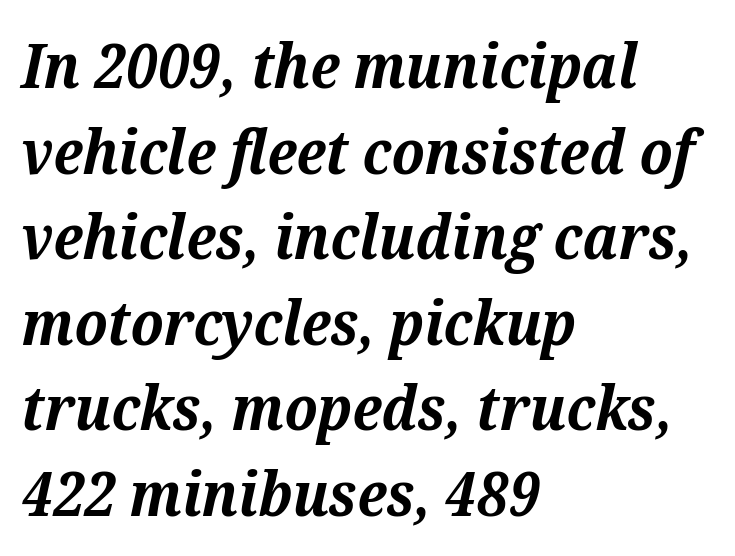
The image shows 62 px bold serif type, italic (leaning right); set left-aligned, normal line spacing (1.38x), normal letter spacing, not underlined; medium stroke contrast and a medium x-height.
